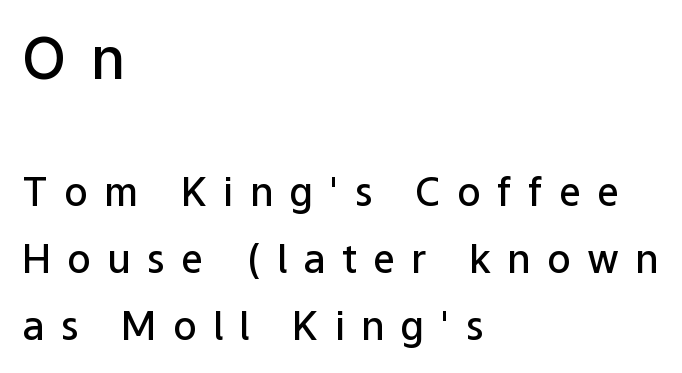
{"serif": "no", "italic": "no", "bold": "semi", "weight": "semibold", "width": "normal", "stroke_contrast": "low", "x_height": "medium", "monospaced": "no", "underline": "no", "align": "left", "line_spacing_ratio": 1.72, "letter_spacing": "wide", "letter_spacing_em": 0.42, "larger_block": "first", "size_ratio": 1.49, "glyph_px": 58}
